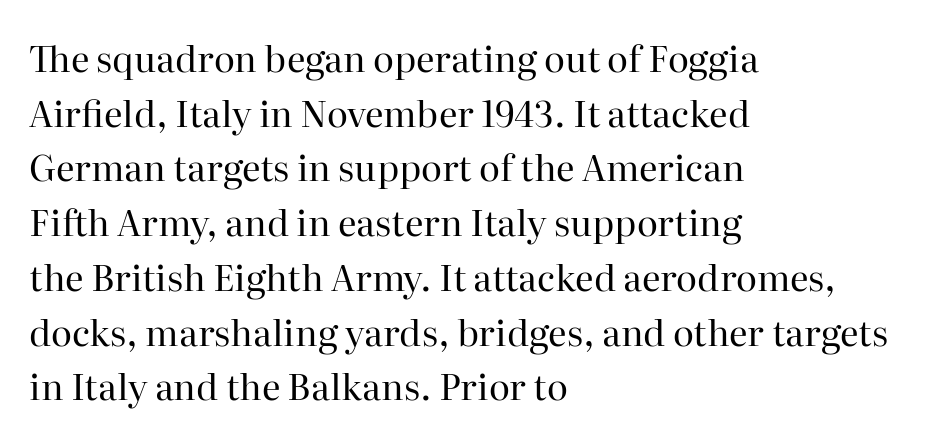
The image shows 36 px regular-weight serif type, upright; set left-aligned, normal line spacing (1.52x), normal letter spacing, not underlined; high stroke contrast and a medium x-height.
